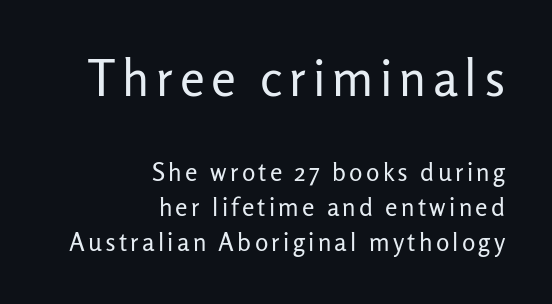
The image shows 50 px regular-weight sans-serif type, upright; set right-aligned, normal line spacing (1.39x), not underlined; the first (top) block is 2.0x larger; low stroke contrast and a medium x-height.
